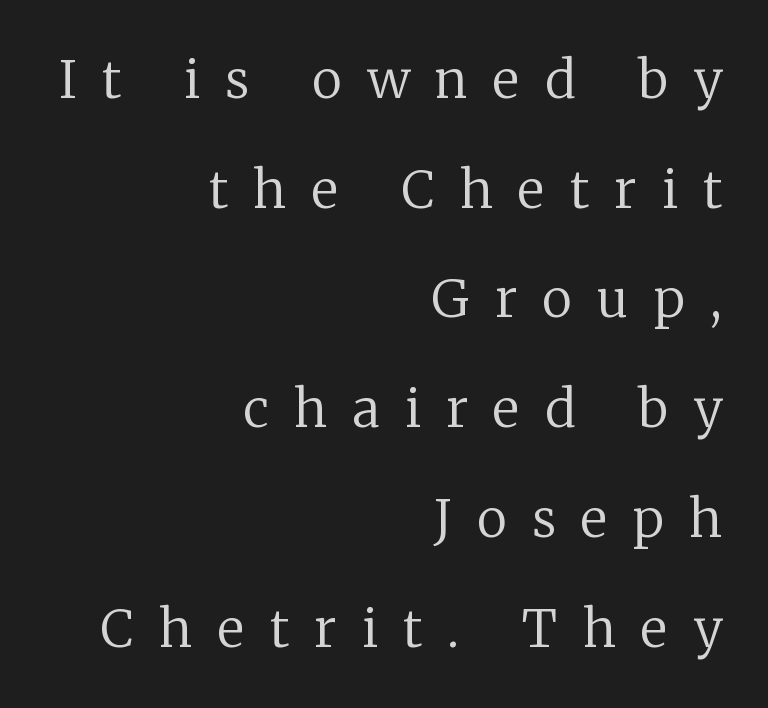
The image shows 52 px regular-weight serif type, upright; set right-aligned, loose line spacing (2.11x), unusually wide letter spacing (+0.49 em), not underlined; low stroke contrast and a medium x-height.
